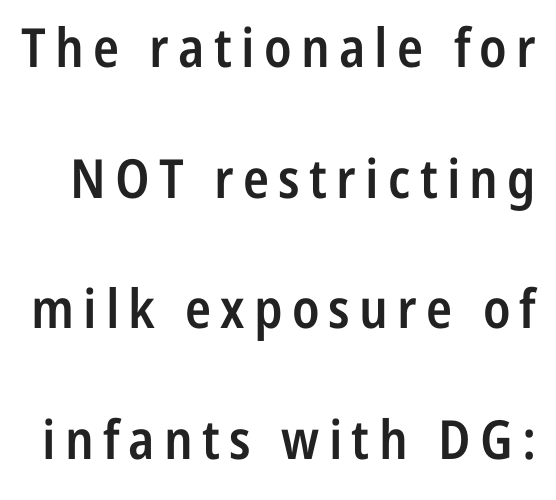
The image shows 54 px semibold, condensed sans-serif type, upright; set loose line spacing (2.42x), not underlined; low stroke contrast and a medium x-height.
